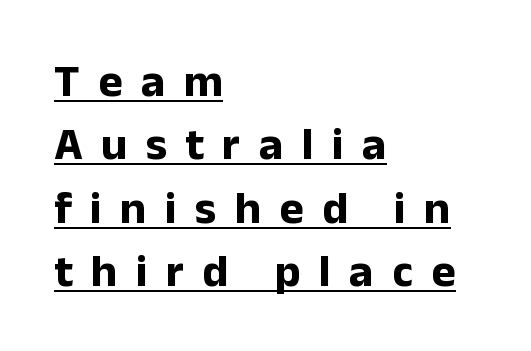
{"serif": "no", "italic": "no", "bold": "yes", "weight": "bold", "width": "normal", "stroke_contrast": "low", "x_height": "medium", "monospaced": "no", "underline": "yes", "align": "left", "line_spacing": "normal", "line_spacing_ratio": 1.38, "letter_spacing": "wide", "letter_spacing_em": 0.4, "glyph_px": 46}
